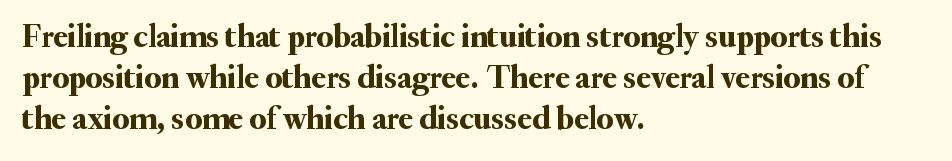
The image shows 33 px serif type, upright; set left-aligned, normal line spacing (1.25x), normal letter spacing, not underlined; medium stroke contrast and a small x-height.
